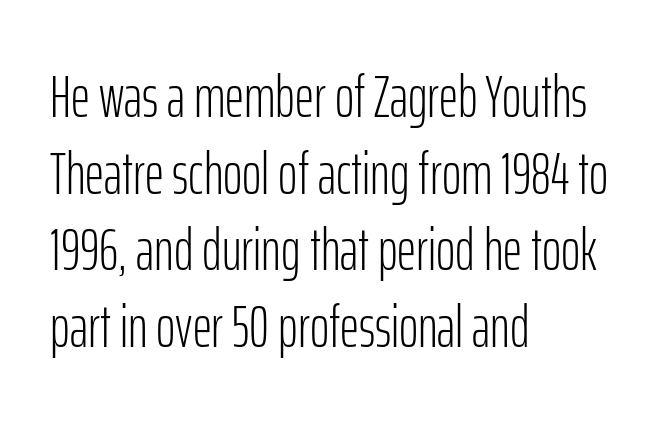
The image shows 59 px light, condensed sans-serif type, upright; set left-aligned, normal line spacing (1.3x), normal letter spacing, not underlined; low stroke contrast and a medium x-height.
